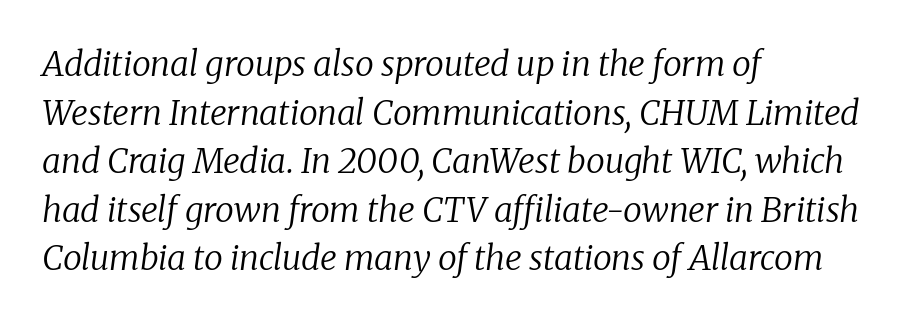
{"serif": "yes", "italic": "yes", "lean": "right", "slant_degrees": 8, "bold": "no", "weight": "regular", "width": "normal", "stroke_contrast": "low", "x_height": "medium", "monospaced": "no", "underline": "no", "align": "left", "line_spacing": "normal", "line_spacing_ratio": 1.43, "letter_spacing": "normal", "letter_spacing_em": 0.0, "glyph_px": 34}
